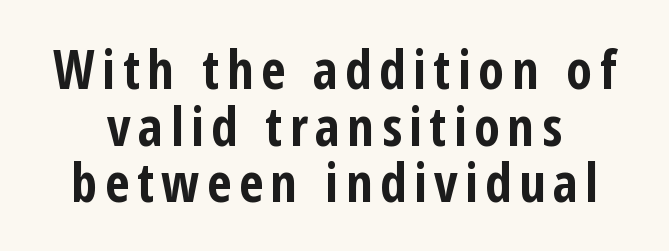
Heft: maximum for text — a bold. Think of a printed novel: that variable character pitch is what you see here. The designer went with a sans here, leaving each stem footless. This rendering features lettering with no underline.
